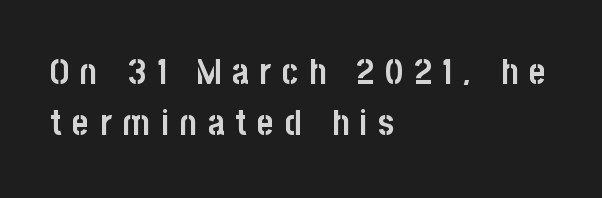
Q: Is the text bold? A: Yes.
Q: Is the text italic (slanted)? A: No, it is upright.
Q: Is the typeface a serif or a sans-serif typeface? A: Sans-serif.
Q: Is the text underlined? A: No.
Q: How is the paragraph aligned? A: Left-aligned.
Q: Is the spacing between letters normal or unusually wide? A: Unusually wide.
Q: Is the spacing between lines tight, normal or loose? A: Normal.
Q: Width (condensed, normal, or wide)? A: Condensed.
Q: Stroke contrast? A: Low.
Q: x-height? A: Large.
Q: Monospaced? A: No.
